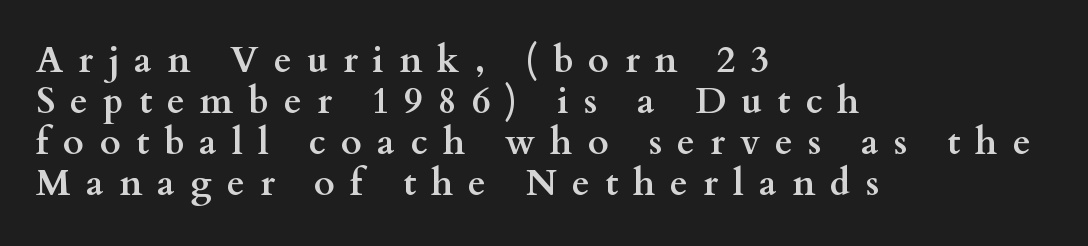
The sample has been set heavy, in full bold. The passage shown is typed in a proportional face where columns would drift. Honestly, there is no underline to notice here at all. Leading: reduced. Look at the tracking — it's clearly loosened, letters drifting apart.
